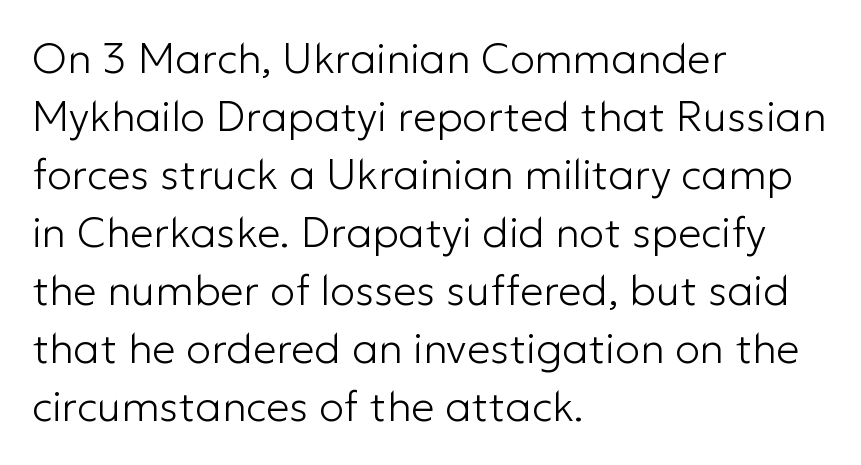
The image shows 42 px light sans-serif type, upright; set left-aligned, normal line spacing (1.38x), normal letter spacing, not underlined; low stroke contrast and a medium x-height.
